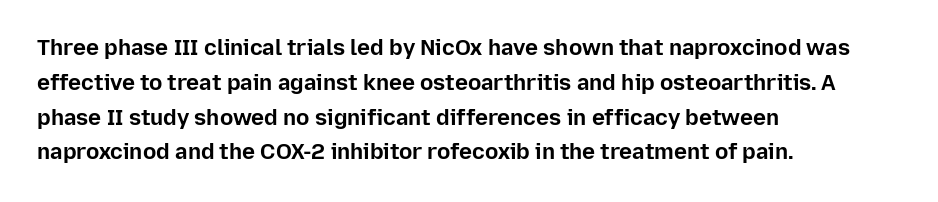
Q: Is the text bold? A: Yes.
Q: Is the text italic (slanted)? A: No, it is upright.
Q: Is the text underlined? A: No.
Q: How is the paragraph aligned? A: Left-aligned.
Q: Is the spacing between letters normal or unusually wide? A: Normal.
Q: Is the spacing between lines tight, normal or loose? A: Normal.
